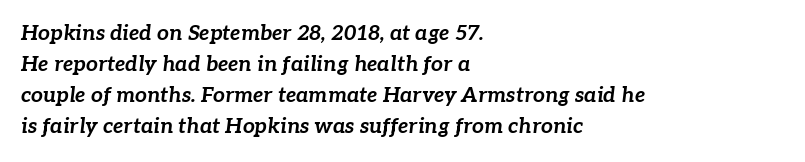
Q: Is the text bold? A: Yes.
Q: Is the text italic (slanted)? A: Yes, it leans right by about 7 degrees.
Q: Is the text underlined? A: No.
Q: How is the paragraph aligned? A: Left-aligned.
Q: Is the spacing between letters normal or unusually wide? A: Normal.
Q: Is the spacing between lines tight, normal or loose? A: Normal.
